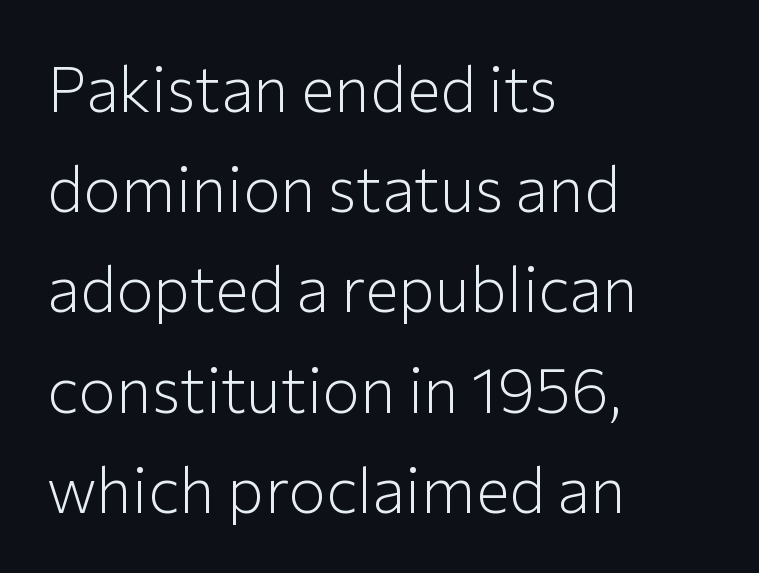
The image shows 63 px light sans-serif type, upright; set left-aligned, normal line spacing (1.59x), normal letter spacing, not underlined; low stroke contrast and a medium x-height.
